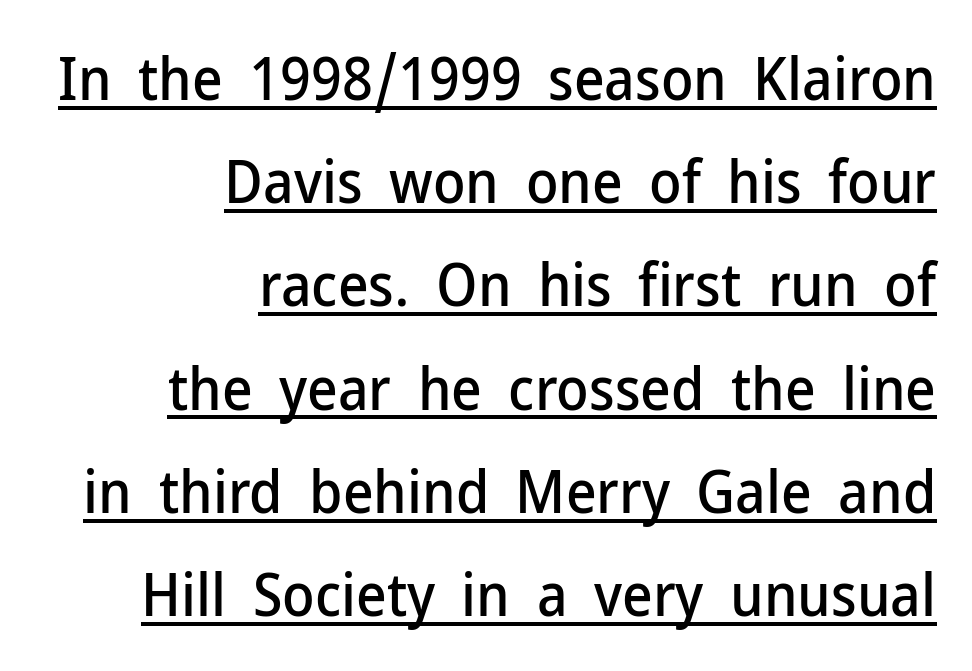
Unlike italic type, these characters show no tilt at all. You can see a thin bar hugging the bottom of the glyphs. You could call the tracking neutral — neither tight nor loose. These lines are set flush right with a ragged left edge.
